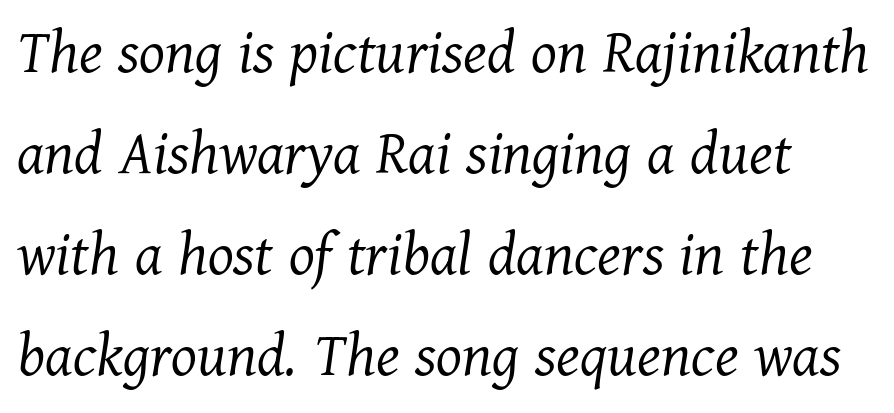
Q: Is the text bold? A: No.
Q: Is the text italic (slanted)? A: Yes, it leans right by about 11 degrees.
Q: Is the typeface a serif or a sans-serif typeface? A: Serif.
Q: Is the text underlined? A: No.
Q: Is the spacing between letters normal or unusually wide? A: Normal.
Q: Is the spacing between lines tight, normal or loose? A: Normal.
Q: Width (condensed, normal, or wide)? A: Normal.
Q: Stroke contrast? A: Medium.
Q: x-height? A: Medium.
Q: Monospaced? A: No.
